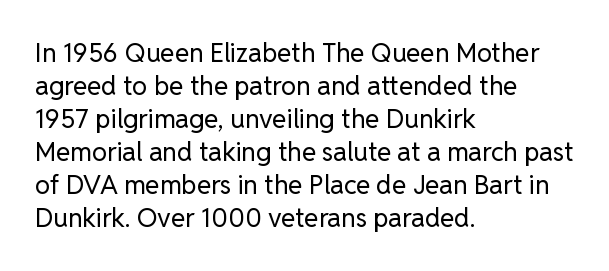
The image shows 26 px text type, upright; set left-aligned, normal line spacing (1.27x), normal letter spacing, not underlined.
